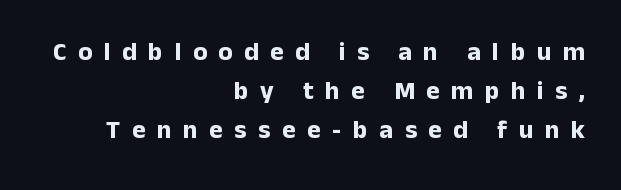
Q: Is the text bold? A: Yes.
Q: Is the text italic (slanted)? A: No, it is upright.
Q: Is the text underlined? A: No.
Q: How is the paragraph aligned? A: Right-aligned.
Q: Is the spacing between letters normal or unusually wide? A: Unusually wide.
Q: Is the spacing between lines tight, normal or loose? A: Normal.
